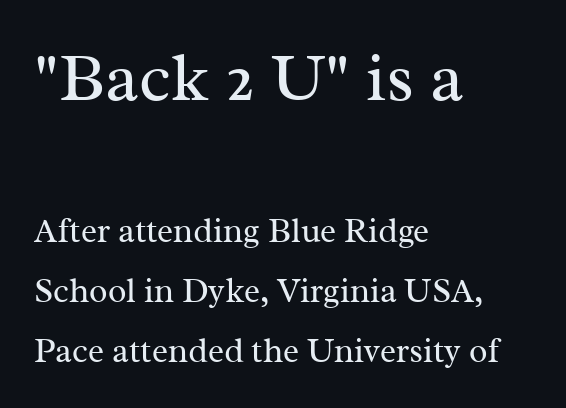
This layout puts the oversized block above and the modest block below. You can tell from the footed stems that serif type was used. Is this a fixed-width face? No — the glyphs have proportional, varying widths. How are the letters spaced? Ordinarily, with no added tracking. Has an underline been added? It has not.
